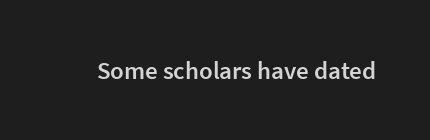
{"italic": "no", "bold": "semi", "underline": "no", "letter_spacing": "normal", "letter_spacing_em": 0.0, "glyph_px": 25}
